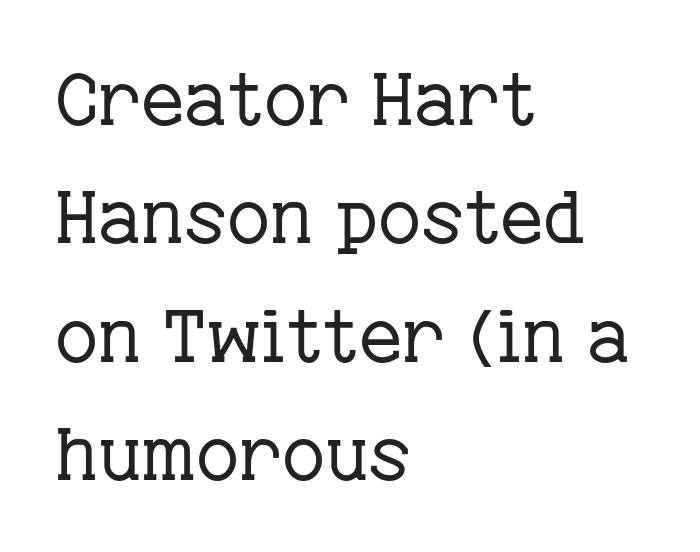
Q: Is the text bold? A: No.
Q: Is the text italic (slanted)? A: No, it is upright.
Q: Is the typeface a serif or a sans-serif typeface? A: Serif.
Q: Is the text underlined? A: No.
Q: How is the paragraph aligned? A: Left-aligned.
Q: Is the spacing between letters normal or unusually wide? A: Normal.
Q: Is the spacing between lines tight, normal or loose? A: Normal.
Q: Width (condensed, normal, or wide)? A: Normal.
Q: Stroke contrast? A: Low.
Q: x-height? A: Medium.
Q: Monospaced? A: No.
